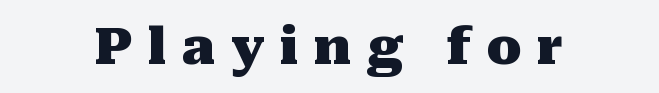
The image shows 51 px heavy serif type, upright; set centered, unusually wide letter spacing (+0.3 em), not underlined; medium stroke contrast and a medium x-height.
